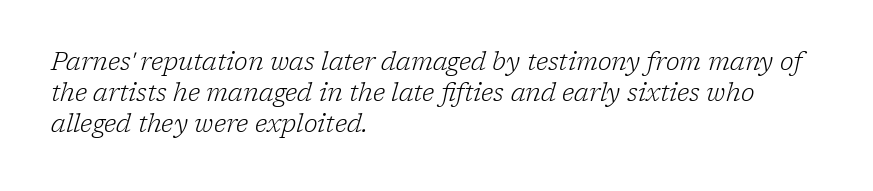
Check the space under the baseline: it is left empty. Yep, that's italic — everything's leaning. Summary of weight: not heavy and not bold. The rendering keeps characters at their native spacing. One glance says typical: line gaps are just what's usual. Every row of glyphs begins at an identical x-position on the left.
